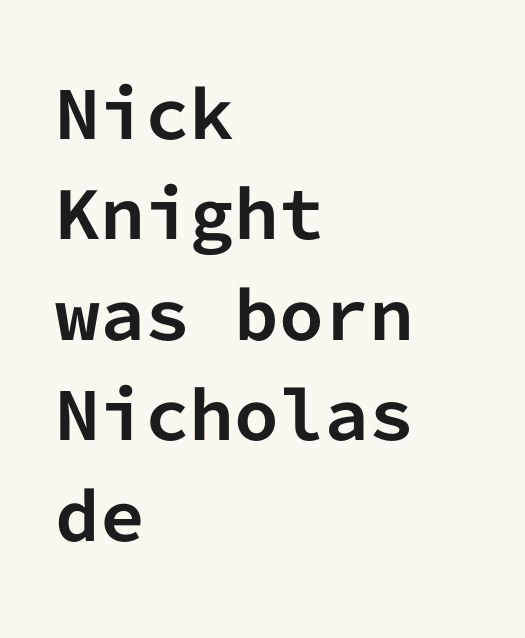
{"serif": "no", "italic": "no", "bold": "yes", "weight": "bold", "width": "normal", "stroke_contrast": "low", "x_height": "medium", "monospaced": "yes", "underline": "no", "align": "left", "line_spacing": "normal", "line_spacing_ratio": 1.57, "letter_spacing": "normal", "letter_spacing_em": 0.0, "glyph_px": 64}
